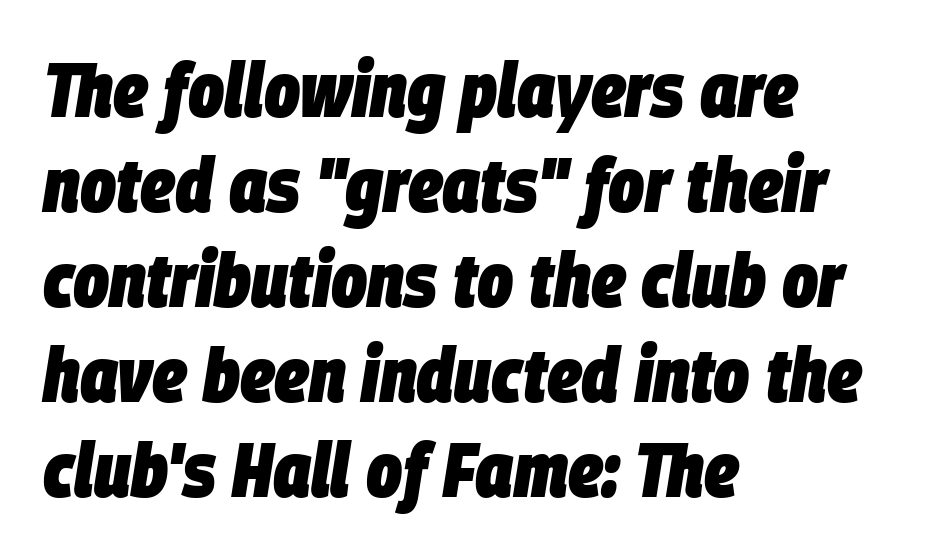
The image shows 76 px heavy, condensed type, italic (leaning right); set left-aligned, normal line spacing (1.25x), normal letter spacing, not underlined; low stroke contrast and a large x-height.
